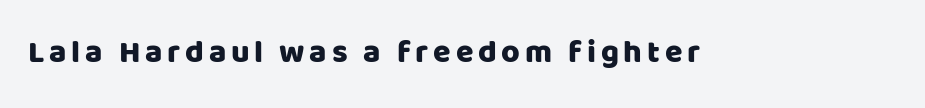
Spacing verdict: proportional, widths tailored to each character. The type family on display is of the sans-serif kind. Each row of text sits above clean, open space. This sample uses an upright cut, with every glyph sitting square on the baseline.
